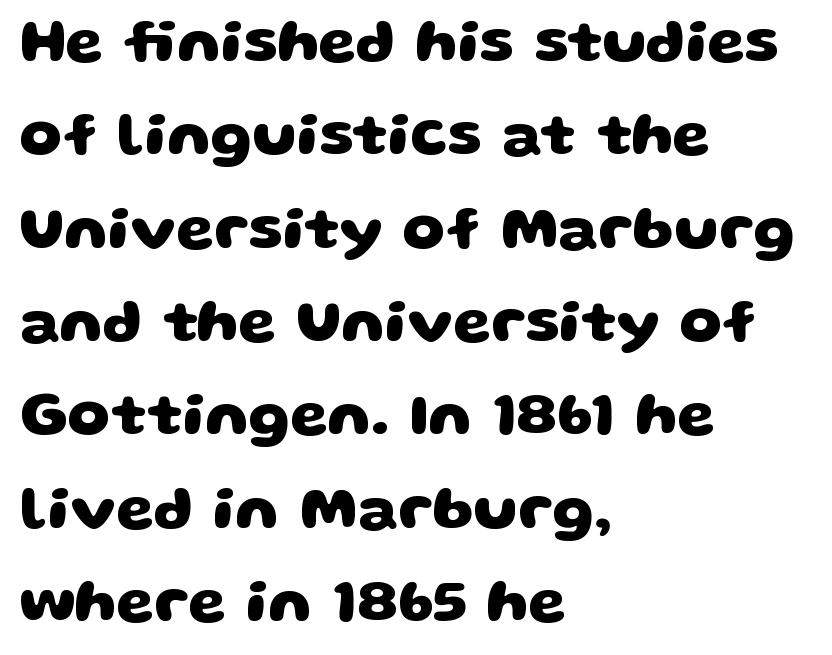
{"serif": "no", "bold": "yes", "weight": "heavy", "width": "wide", "stroke_contrast": "low", "x_height": "large", "monospaced": "no", "underline": "no", "align": "left", "line_spacing": "normal", "line_spacing_ratio": 1.53, "letter_spacing": "normal", "letter_spacing_em": 0.0, "glyph_px": 61}
